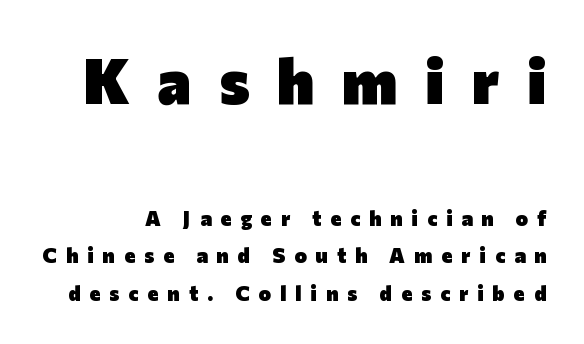
Q: Is the text bold? A: Yes.
Q: Is the text italic (slanted)? A: No, it is upright.
Q: Is the typeface a serif or a sans-serif typeface? A: Sans-serif.
Q: Is the text underlined? A: No.
Q: Is the spacing between letters normal or unusually wide? A: Unusually wide.
Q: Which block of text is set in a larger size, the first (top) or the second (bottom)? A: The first (top) one.
Q: Width (condensed, normal, or wide)? A: Normal.
Q: Stroke contrast? A: Low.
Q: x-height? A: Medium.
Q: Monospaced? A: No.
